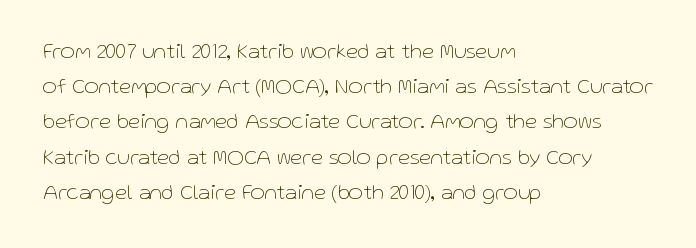
The image shows 22 px text type, upright; set left-aligned, normal line spacing (1.6x), normal letter spacing, not underlined.
